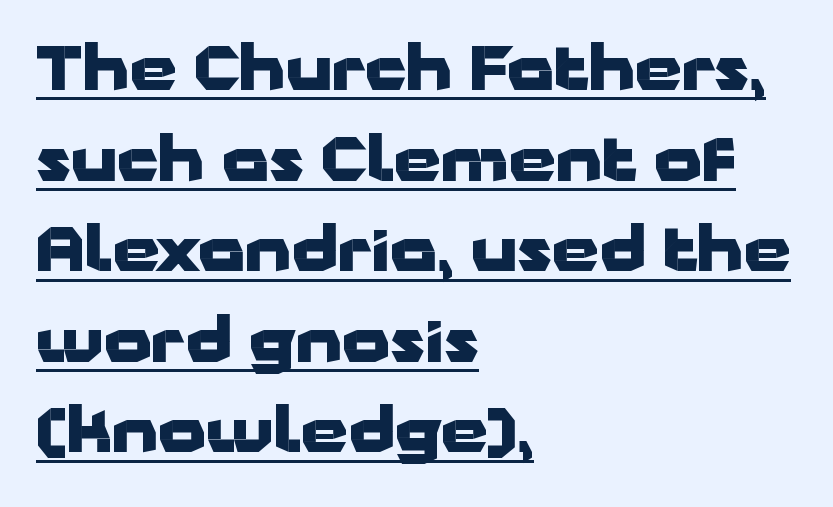
Vertically, the passage feels balanced, rows spaced as you'd expect. Every letter is thick-stroked: bold, no question. Here the glyphs are tracked normally, forming tight word shapes. The text block is weighted toward the left margin, trailing off unevenly rightward. Posture: straight, roman, zero tilt. The letters advance in unequal steps, a hallmark of proportional type.
